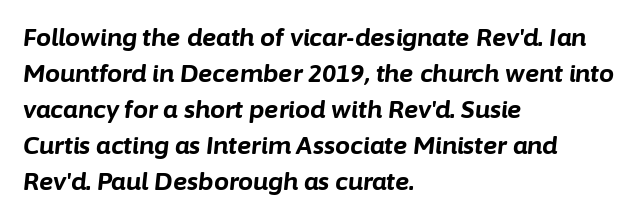
Stroke thickness is high; the sample reads as a true bold. Regular leading. Italic? Definitely — the glyphs are oblique. Underline: absent.
